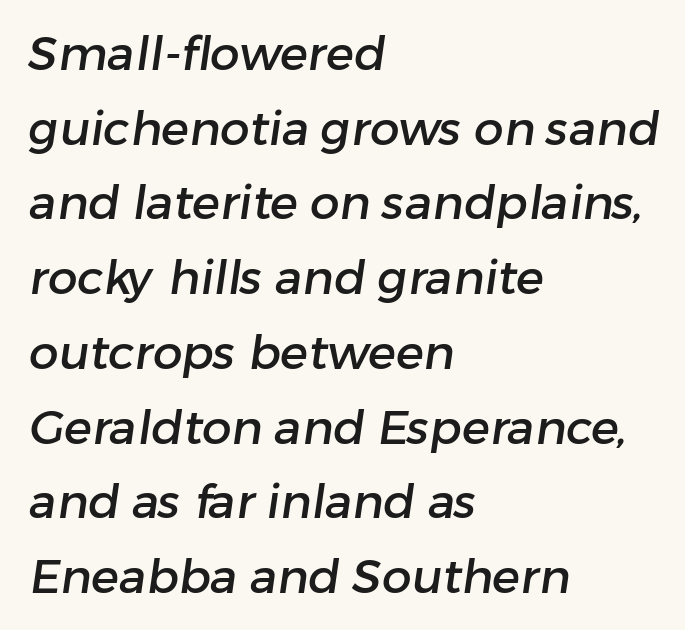
{"serif": "no", "width": "normal", "stroke_contrast": "low", "x_height": "medium", "monospaced": "no", "underline": "no", "align": "left", "line_spacing": "normal", "line_spacing_ratio": 1.59, "letter_spacing": "normal", "letter_spacing_em": 0.0, "glyph_px": 47}
